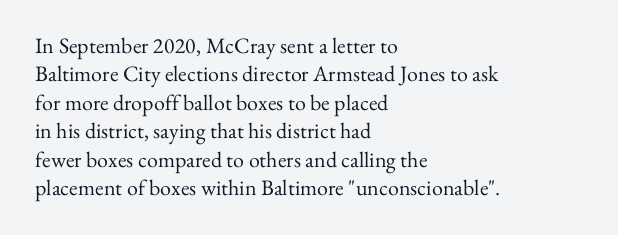
Q: Is the text bold? A: No.
Q: Is the text italic (slanted)? A: No, it is upright.
Q: Is the text underlined? A: No.
Q: How is the paragraph aligned? A: Left-aligned.
Q: Is the spacing between letters normal or unusually wide? A: Normal.
Q: Is the spacing between lines tight, normal or loose? A: Normal.
